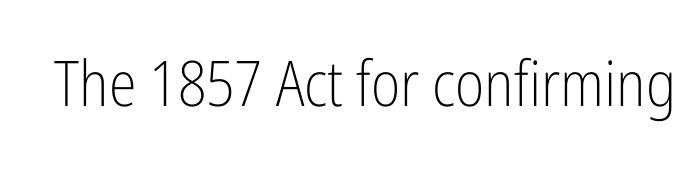
The image shows 63 px light, condensed sans-serif type, upright; set normal letter spacing, not underlined; low stroke contrast and a medium x-height.
